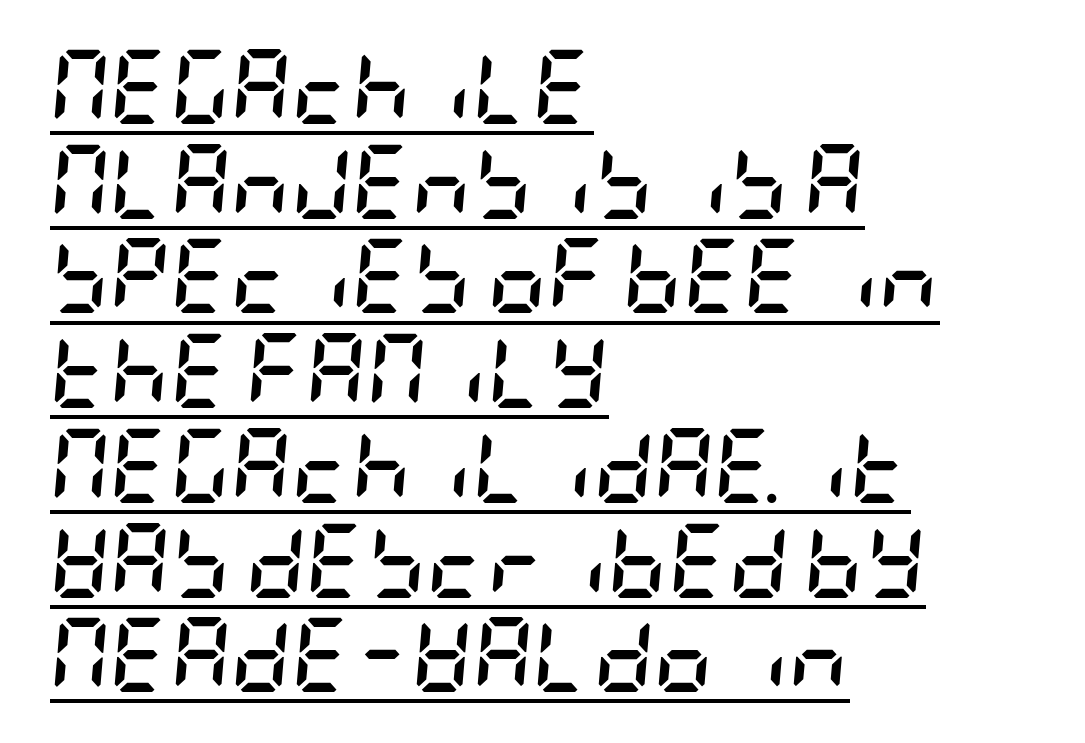
{"italic": "yes", "lean": "right", "slant_degrees": 5, "bold": "yes", "weight": "semibold", "width": "condensed", "stroke_contrast": "low", "x_height": "large", "underline": "yes", "align": "left", "line_spacing": "normal", "line_spacing_ratio": 1.28, "letter_spacing": "normal", "letter_spacing_em": 0.0, "glyph_px": 74}
